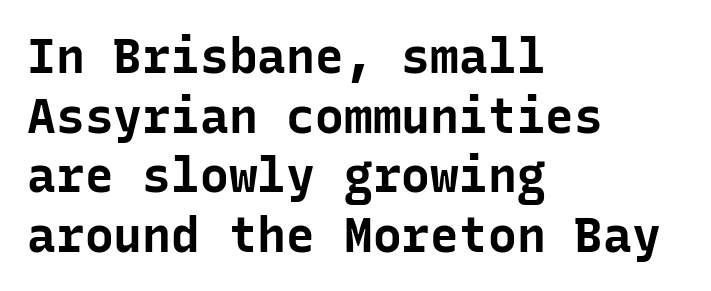
Q: Is the text bold? A: Yes.
Q: Is the text italic (slanted)? A: No, it is upright.
Q: Is the typeface a serif or a sans-serif typeface? A: Sans-serif.
Q: Is the text underlined? A: No.
Q: How is the paragraph aligned? A: Left-aligned.
Q: Is the spacing between letters normal or unusually wide? A: Normal.
Q: Width (condensed, normal, or wide)? A: Normal.
Q: Stroke contrast? A: Low.
Q: x-height? A: Medium.
Q: Monospaced? A: Yes.
